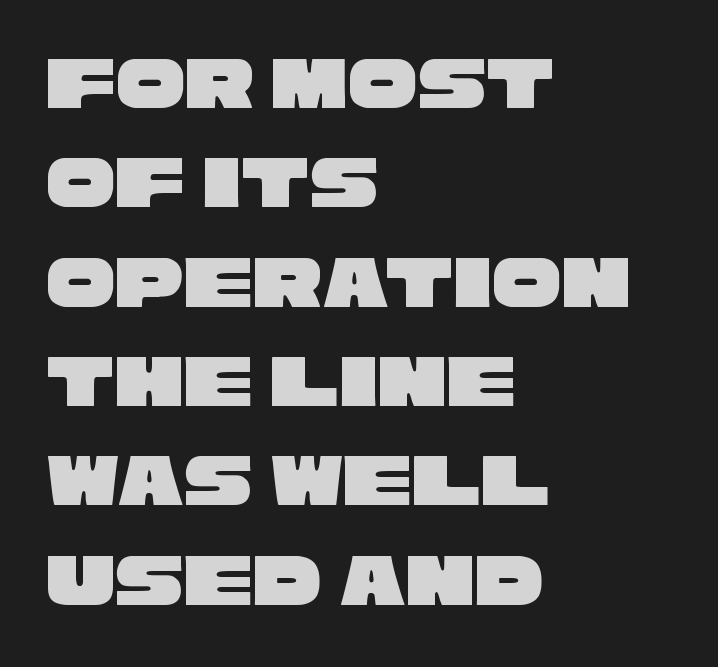
The image shows 77 px wide sans-serif type; set left-aligned, normal line spacing (1.29x), normal letter spacing, not underlined; low stroke contrast and a large x-height.
